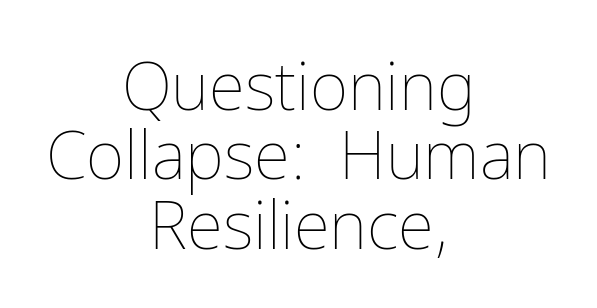
The image shows 66 px thin type, upright; set centered, tight line spacing (1.05x), normal letter spacing, not underlined; low stroke contrast and a medium x-height.
